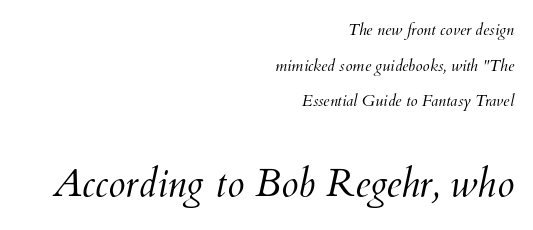
Q: Is the text bold? A: No.
Q: Is the text italic (slanted)? A: Yes, it leans right by about 12 degrees.
Q: Is the text underlined? A: No.
Q: How is the paragraph aligned? A: Right-aligned.
Q: Is the spacing between letters normal or unusually wide? A: Normal.
Q: Is the spacing between lines tight, normal or loose? A: Loose.
Q: Which block of text is set in a larger size, the first (top) or the second (bottom)? A: The second (bottom) one.
Q: Width (condensed, normal, or wide)? A: Normal.
Q: Stroke contrast? A: Medium.
Q: x-height? A: Small.
Q: Monospaced? A: No.
